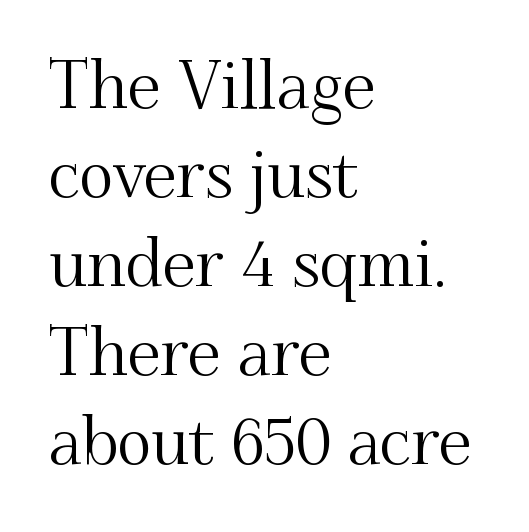
The image shows 66 px serif type, upright; set left-aligned, normal line spacing (1.35x), normal letter spacing, not underlined; medium stroke contrast and a small x-height.
